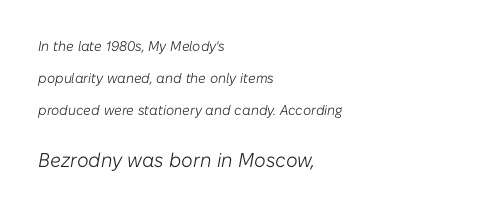
Heft: none added — not bold. Tall strokes in this sample are angled rather than plumb. Where is the straight margin? On the left. If you squint, the bottom block still reads clearly — it's the larger of the two.
